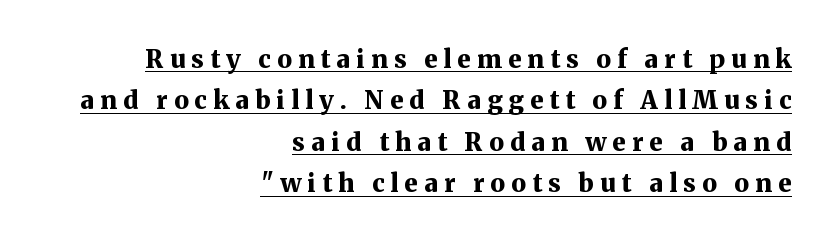
Q: Is the text bold? A: Yes.
Q: Is the text italic (slanted)? A: No, it is upright.
Q: Is the text underlined? A: Yes.
Q: How is the paragraph aligned? A: Right-aligned.
Q: Is the spacing between letters normal or unusually wide? A: Unusually wide.
Q: Is the spacing between lines tight, normal or loose? A: Normal.
